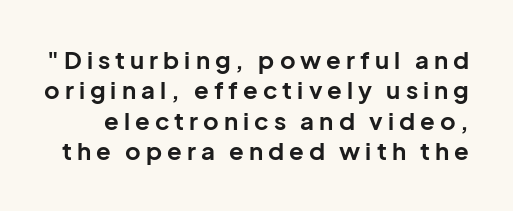
The image shows 24 px bold type, upright; set normal line spacing (1.27x), unusually wide letter spacing (+0.21 em), not underlined.
